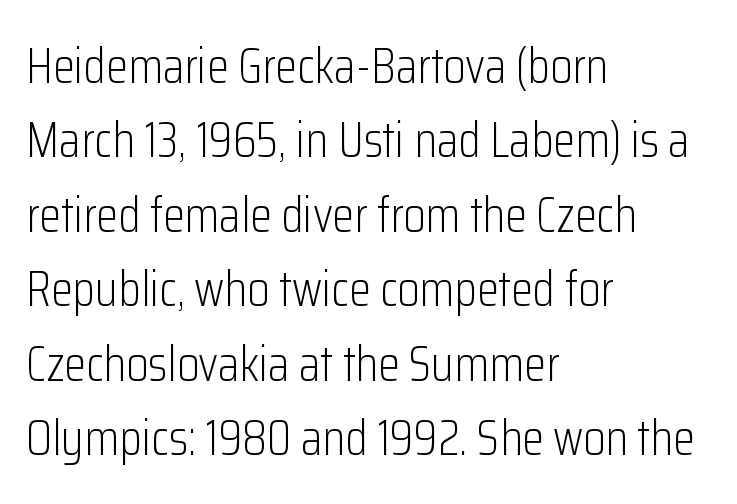
Q: Is the text bold? A: No.
Q: Is the text italic (slanted)? A: No, it is upright.
Q: Is the typeface a serif or a sans-serif typeface? A: Sans-serif.
Q: Is the text underlined? A: No.
Q: How is the paragraph aligned? A: Left-aligned.
Q: Is the spacing between letters normal or unusually wide? A: Normal.
Q: Is the spacing between lines tight, normal or loose? A: Normal.
Q: Width (condensed, normal, or wide)? A: Condensed.
Q: Stroke contrast? A: Low.
Q: x-height? A: Medium.
Q: Monospaced? A: No.
